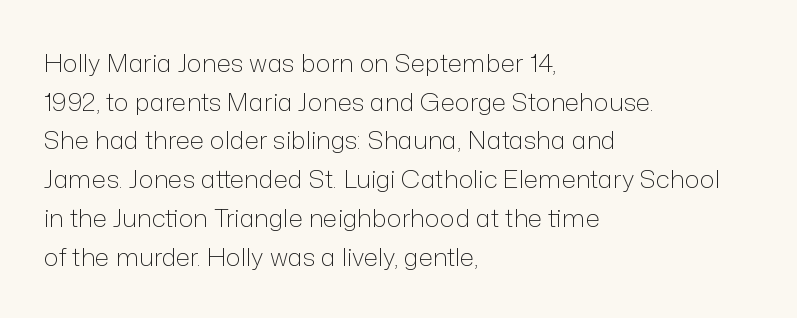
{"italic": "no", "bold": "no", "underline": "no", "align": "left", "line_spacing": "normal", "line_spacing_ratio": 1.55, "letter_spacing": "normal", "letter_spacing_em": 0.0, "glyph_px": 25}
